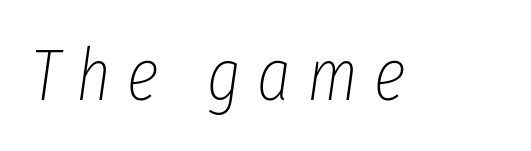
Q: Is the text bold? A: No.
Q: Is the text italic (slanted)? A: Yes, it leans right by about 8 degrees.
Q: Is the text underlined? A: No.
Q: Is the spacing between letters normal or unusually wide? A: Unusually wide.
Q: Width (condensed, normal, or wide)? A: Condensed.
Q: Stroke contrast? A: Low.
Q: x-height? A: Medium.
Q: Monospaced? A: No.
